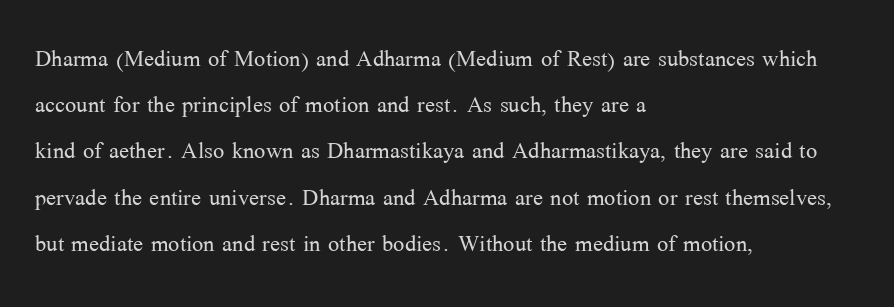
{"serif": "yes", "italic": "no", "bold": "no", "weight": "light", "width": "normal", "stroke_contrast": "medium", "x_height": "medium", "monospaced": "no", "underline": "no", "align": "left", "line_spacing": "normal", "line_spacing_ratio": 1.54, "letter_spacing": "normal", "letter_spacing_em": 0.0, "glyph_px": 30}
